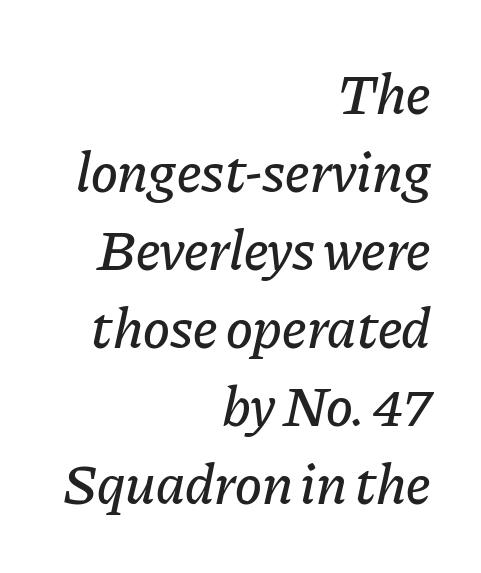
Slant detected: the letters are inclined. The rendering uses natural spacing where letterforms have individual widths. Short and long lines alike share a common ending point at right. Nobody drew a line under any word here. The face used here is rendered with its standard letterfit.
